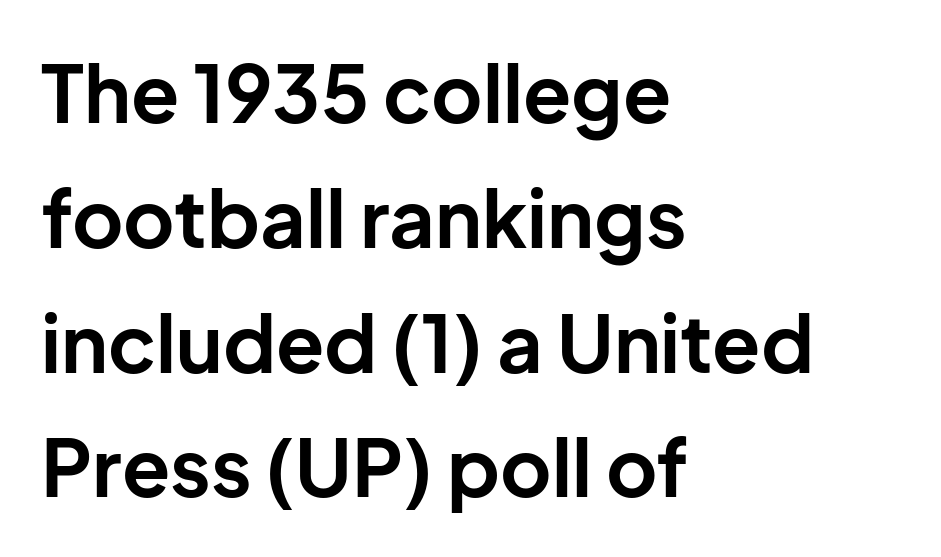
{"serif": "no", "italic": "no", "bold": "yes", "weight": "bold", "width": "normal", "stroke_contrast": "low", "x_height": "medium", "monospaced": "no", "underline": "no", "align": "left", "line_spacing": "normal", "line_spacing_ratio": 1.58, "letter_spacing": "normal", "letter_spacing_em": 0.0, "glyph_px": 79}
